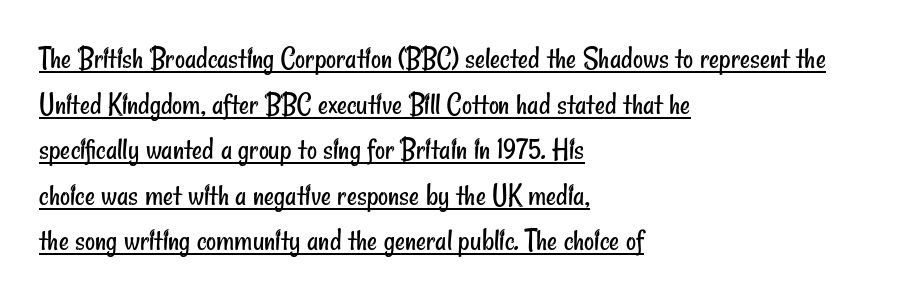
{"serif": "no", "bold": "no", "weight": "regular", "width": "condensed", "stroke_contrast": "low", "x_height": "small", "monospaced": "no", "underline": "yes", "align": "left", "line_spacing": "normal", "line_spacing_ratio": 1.47, "letter_spacing": "normal", "letter_spacing_em": 0.0, "glyph_px": 31}
